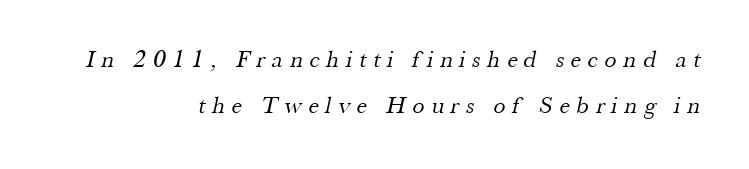
Q: Is the text bold? A: No.
Q: Is the text underlined? A: No.
Q: How is the paragraph aligned? A: Right-aligned.
Q: Is the spacing between letters normal or unusually wide? A: Unusually wide.
Q: Is the spacing between lines tight, normal or loose? A: Loose.
